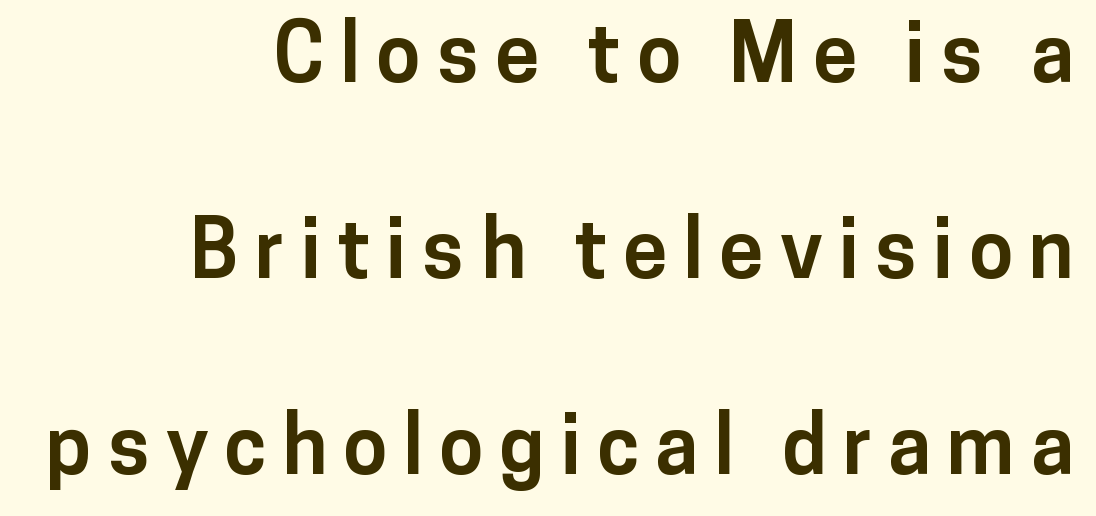
{"serif": "no", "italic": "no", "bold": "yes", "weight": "bold", "width": "normal", "stroke_contrast": "low", "x_height": "medium", "monospaced": "no", "underline": "no", "align": "right", "line_spacing": "loose", "line_spacing_ratio": 2.45, "letter_spacing": "wide", "letter_spacing_em": 0.2, "glyph_px": 80}
